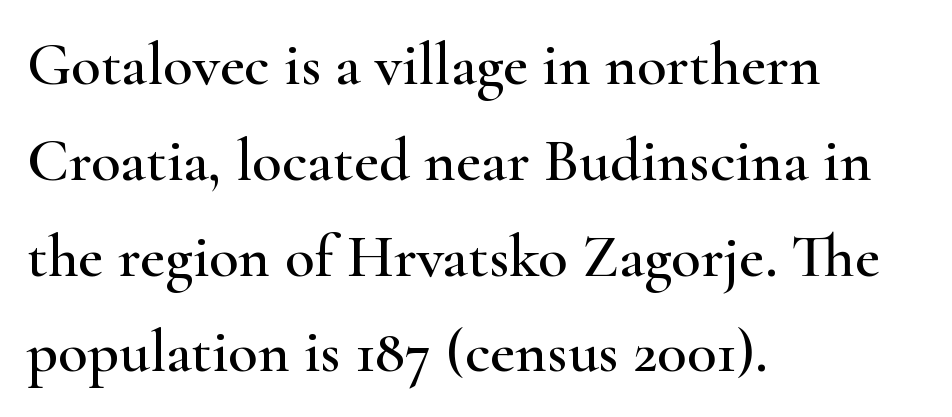
The image shows 61 px wide serif type, upright; set left-aligned, normal line spacing (1.57x), normal letter spacing, not underlined; high stroke contrast and a small x-height.
